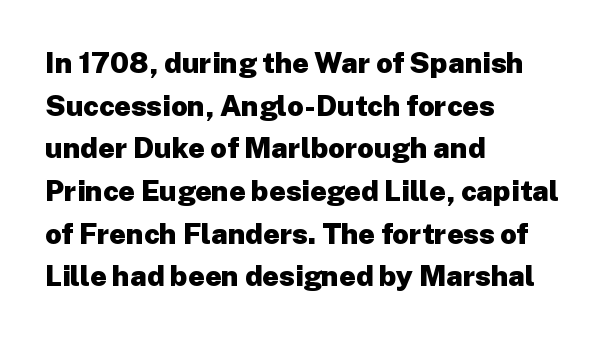
Observe the ordinary spacing: letters are neighbours, not strangers. Plenty of ink on the page — the face is bold. This sample uses an upright cut, with every glyph sitting square on the baseline. In terms of leading, this rendering sits right in the middle. The space beneath each line is pristine and unruled. Alignment: flush left.
